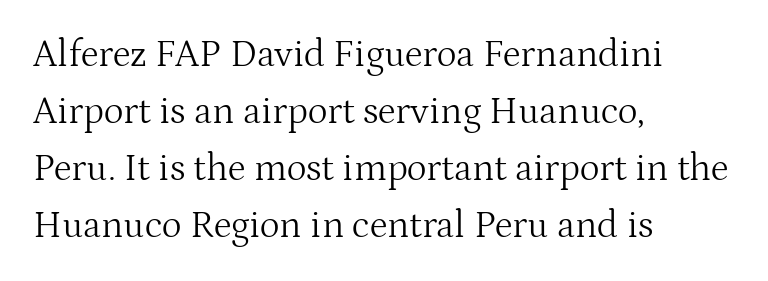
You could not count columns in this text — the font is proportionally spaced. The face used here is seriffed, in the tradition of book romans. Compared with a typical body face, this is equally light or lighter still. These lines are set flush left with a ragged right edge. Tracking here is standard; glyphs follow each other at the usual distance. Notice how the stems are strictly vertical — no italics here.
